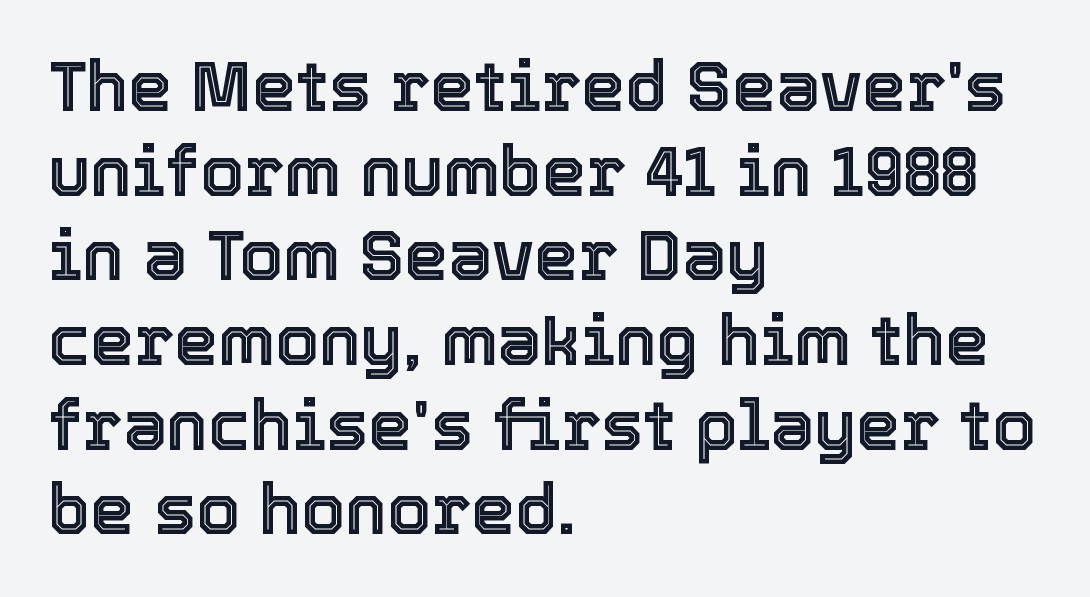
Q: Is the text italic (slanted)? A: No, it is upright.
Q: Is the text underlined? A: No.
Q: How is the paragraph aligned? A: Left-aligned.
Q: Is the spacing between letters normal or unusually wide? A: Normal.
Q: Width (condensed, normal, or wide)? A: Normal.
Q: x-height? A: Medium.
Q: Monospaced? A: No.
